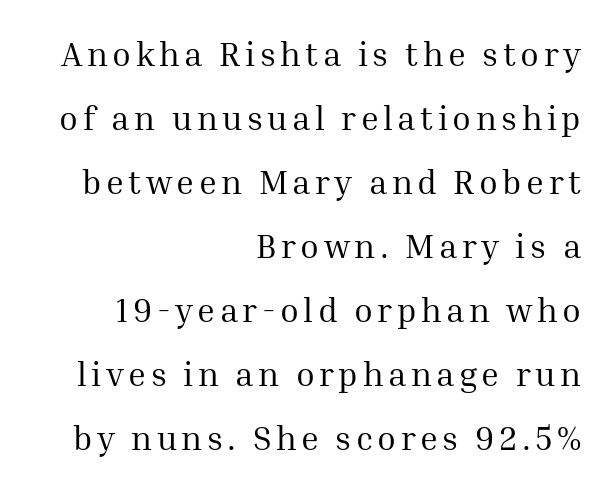
Rule under the text: the space is simply empty. If you drew a line through each stem, it would be perfectly vertical. The compositor pushed each line to the right boundary. Do the characters align in a grid? No, the font is proportional. This rendering employs a face with finishing strokes, i.e., a serif.
